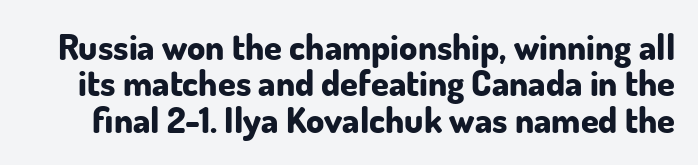
You could barely slide anything between these rows. The glyphs are unaccompanied by any horizontal stroke below them. Chunky letters — that's bold for sure. Students, note that the glyphs here touch the page at normal intervals. No italicization has been applied; the sample stays upright. Serif or sans? Sans — the stroke terminals are bare.
